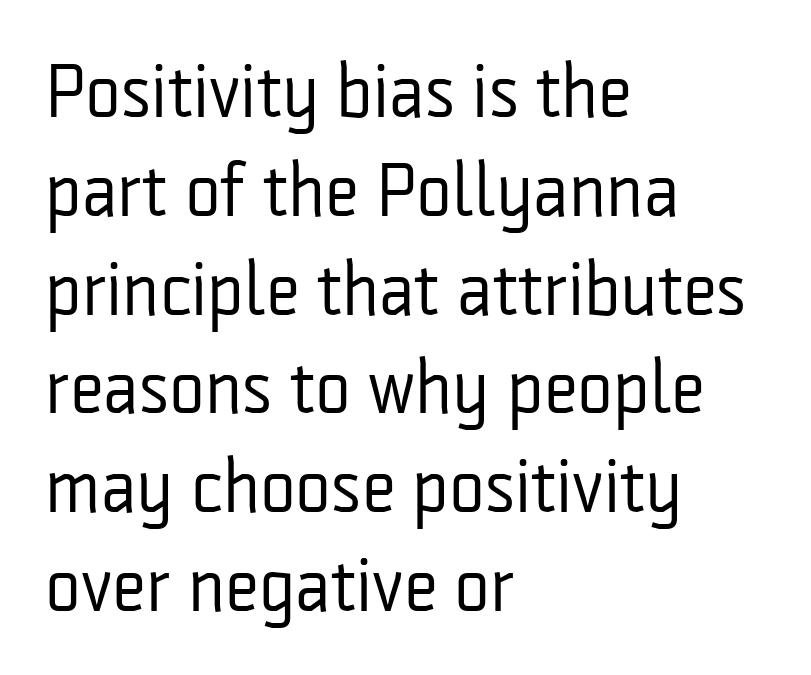
{"serif": "no", "italic": "no", "bold": "no", "weight": "regular", "width": "condensed", "stroke_contrast": "low", "x_height": "medium", "monospaced": "no", "underline": "no", "align": "left", "line_spacing": "normal", "line_spacing_ratio": 1.3, "letter_spacing": "normal", "letter_spacing_em": 0.0, "glyph_px": 76}
